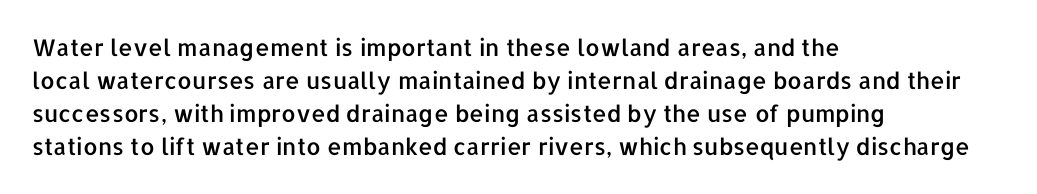
{"italic": "no", "underline": "no", "align": "left", "line_spacing": "normal", "line_spacing_ratio": 1.44, "letter_spacing": "normal", "letter_spacing_em": 0.0, "glyph_px": 23}
